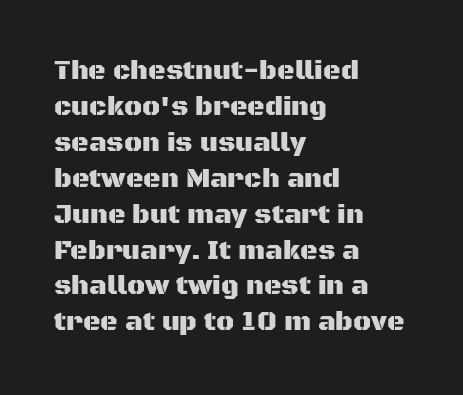
Vertically, the passage feels balanced, rows spaced as you'd expect. The face used here is rendered with its standard letterfit. The words here are not underlined. Posture: straight, roman, zero tilt.
